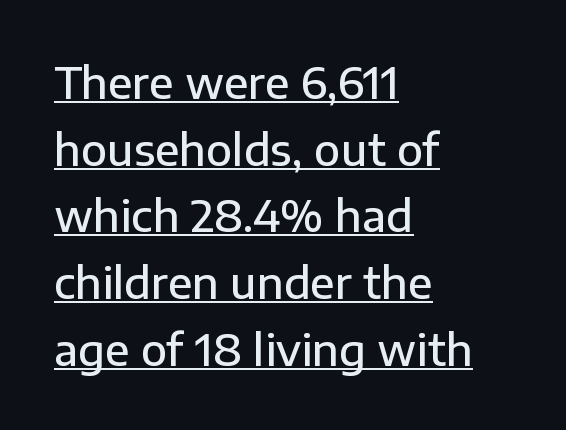
A typographer would call this underscored text. The rendering shows plain stroke endings on the letterforms — a sans-serif design. Notice how the passage keeps a crisp vertical edge on the left only. In terms of letterspacing, this is plain default setting. Leading: standard. It's the straight-up-and-down kind of type.
